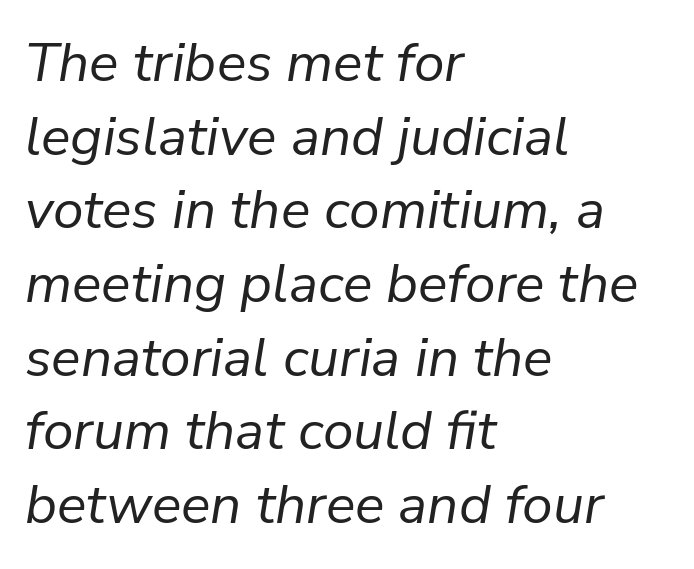
The image shows 55 px regular-weight type, italic (leaning right); set left-aligned, normal line spacing (1.34x), normal letter spacing, not underlined; low stroke contrast and a medium x-height.
